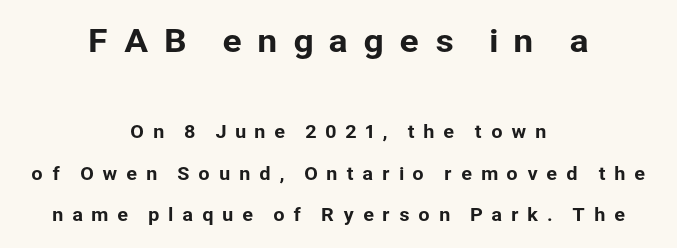
{"serif": "no", "italic": "no", "width": "normal", "stroke_contrast": "low", "x_height": "medium", "monospaced": "no", "underline": "no", "align": "center", "line_spacing": "loose", "line_spacing_ratio": 2.3, "letter_spacing": "wide", "letter_spacing_em": 0.46, "larger_block": "first", "size_ratio": 1.78, "glyph_px": 32}
